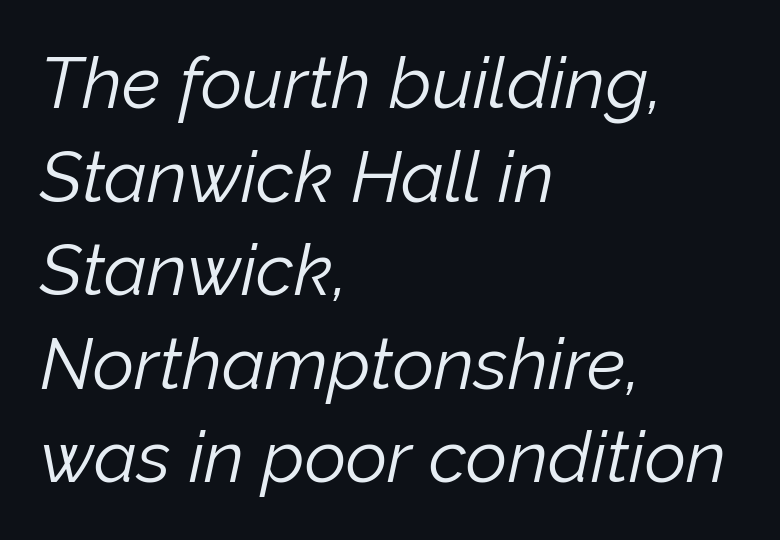
{"italic": "yes", "lean": "right", "slant_degrees": 12, "bold": "no", "weight": "light", "width": "normal", "stroke_contrast": "low", "x_height": "medium", "monospaced": "no", "underline": "no", "align": "left", "line_spacing": "normal", "line_spacing_ratio": 1.3, "letter_spacing": "normal", "letter_spacing_em": 0.0, "glyph_px": 72}
